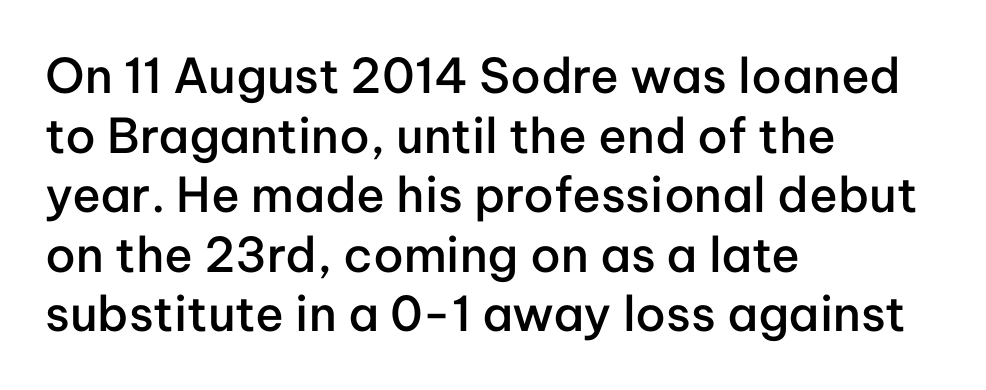
The image shows 48 px semibold sans-serif type, upright; set left-aligned, line spacing 1.24x, normal letter spacing, not underlined; low stroke contrast and a medium x-height.
